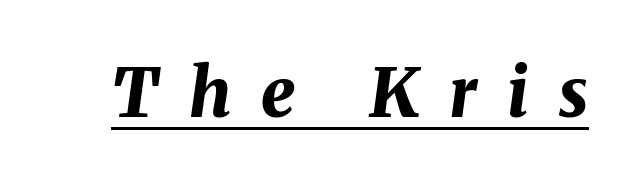
{"italic": "yes", "lean": "right", "slant_degrees": 8, "bold": "yes", "weight": "bold", "width": "normal", "stroke_contrast": "medium", "x_height": "medium", "monospaced": "no", "underline": "yes", "letter_spacing": "wide", "letter_spacing_em": 0.44, "glyph_px": 68}
